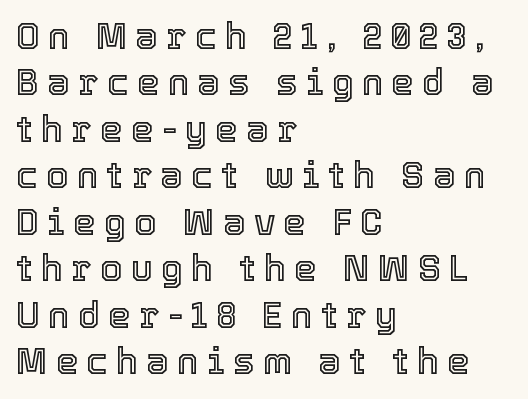
The image shows 36 px text type, upright; set left-aligned, normal line spacing (1.29x), unusually wide letter spacing (+0.23 em), not underlined; a medium x-height.
